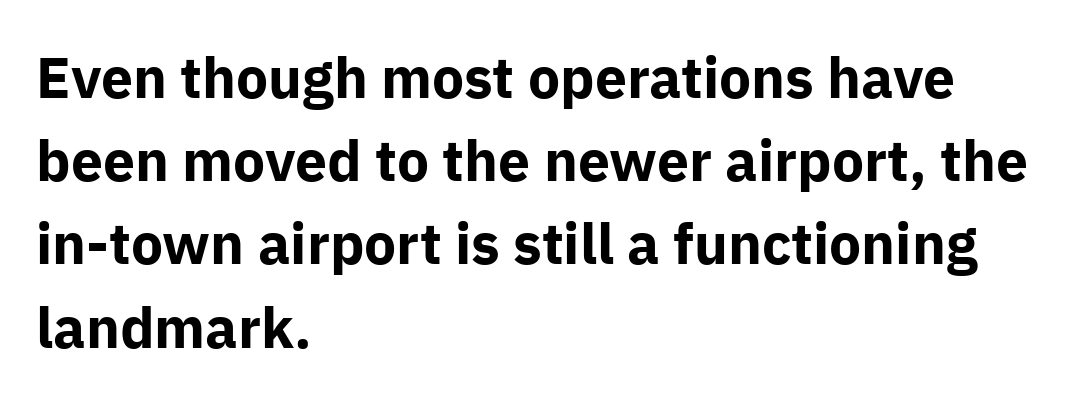
Q: Is the text bold? A: Yes.
Q: Is the text italic (slanted)? A: No, it is upright.
Q: Is the typeface a serif or a sans-serif typeface? A: Sans-serif.
Q: Is the text underlined? A: No.
Q: How is the paragraph aligned? A: Left-aligned.
Q: Is the spacing between letters normal or unusually wide? A: Normal.
Q: Is the spacing between lines tight, normal or loose? A: Normal.
Q: Width (condensed, normal, or wide)? A: Normal.
Q: Stroke contrast? A: Low.
Q: x-height? A: Medium.
Q: Monospaced? A: No.
